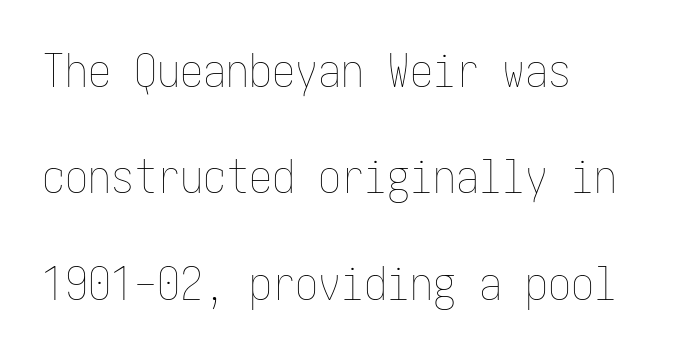
The image shows 46 px thin, condensed type, upright; set left-aligned, loose line spacing (2.31x), normal letter spacing, not underlined; low stroke contrast and a medium x-height.
